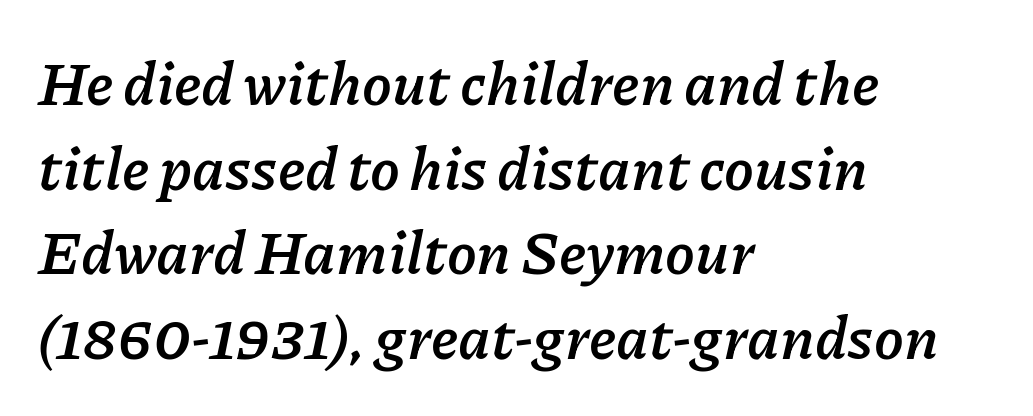
The image shows 60 px semibold type, italic (leaning right); set left-aligned, normal line spacing (1.41x), normal letter spacing, not underlined; low stroke contrast and a medium x-height.
